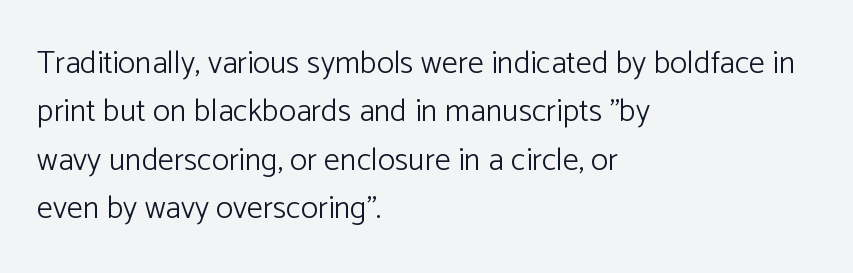
The image shows 32 px light sans-serif type, upright; set left-aligned, normal line spacing (1.51x), normal letter spacing, not underlined; low stroke contrast and a medium x-height.
